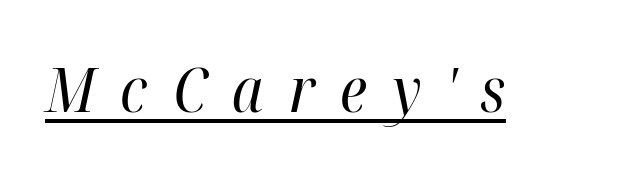
Q: Is the text bold? A: No.
Q: Is the text italic (slanted)? A: Yes, it leans right by about 12 degrees.
Q: Is the text underlined? A: Yes.
Q: Is the spacing between letters normal or unusually wide? A: Unusually wide.
Q: Width (condensed, normal, or wide)? A: Condensed.
Q: Stroke contrast? A: High.
Q: x-height? A: Medium.
Q: Monospaced? A: No.
